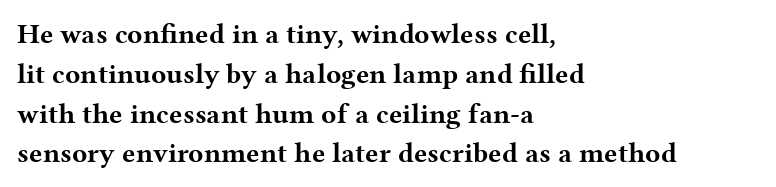
{"serif": "yes", "italic": "no", "bold": "yes", "weight": "bold", "width": "wide", "stroke_contrast": "medium", "x_height": "medium", "monospaced": "no", "underline": "no", "align": "left", "line_spacing": "normal", "line_spacing_ratio": 1.42, "letter_spacing": "normal", "letter_spacing_em": 0.0, "glyph_px": 28}
